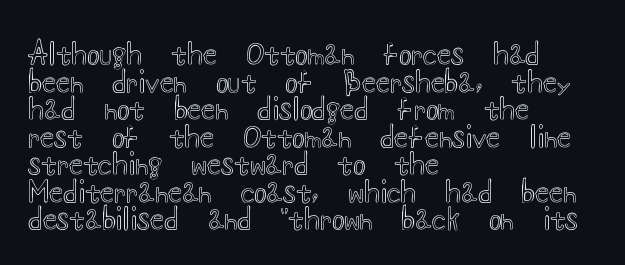
Q: Is the text italic (slanted)? A: No, it is upright.
Q: Is the text underlined? A: No.
Q: How is the paragraph aligned? A: Left-aligned.
Q: Is the spacing between letters normal or unusually wide? A: Normal.
Q: Is the spacing between lines tight, normal or loose? A: Tight.
Q: Width (condensed, normal, or wide)? A: Wide.
Q: x-height? A: Small.
Q: Monospaced? A: No.
